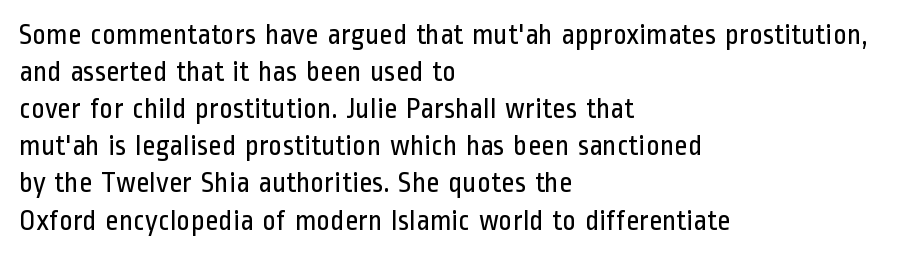
The image shows 29 px regular-weight, condensed sans-serif type, upright; set left-aligned, normal line spacing (1.28x), normal letter spacing, not underlined; low stroke contrast and a medium x-height.
